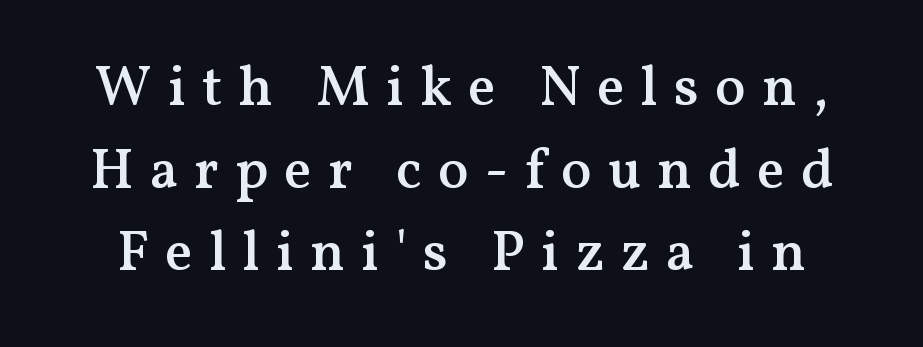
The image shows 57 px semibold serif type, upright; set normal line spacing (1.45x), unusually wide letter spacing (+0.28 em), not underlined; medium stroke contrast and a medium x-height.
